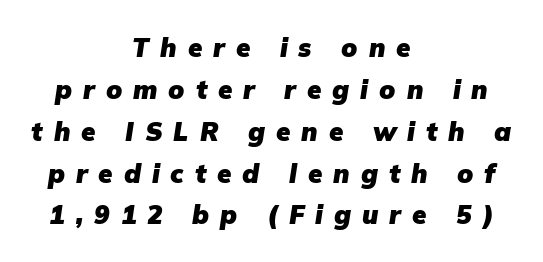
{"italic": "yes", "lean": "right", "slant_degrees": 9, "bold": "yes", "underline": "no", "align": "center", "line_spacing": "normal", "line_spacing_ratio": 1.61, "letter_spacing": "wide", "letter_spacing_em": 0.42, "glyph_px": 26}
